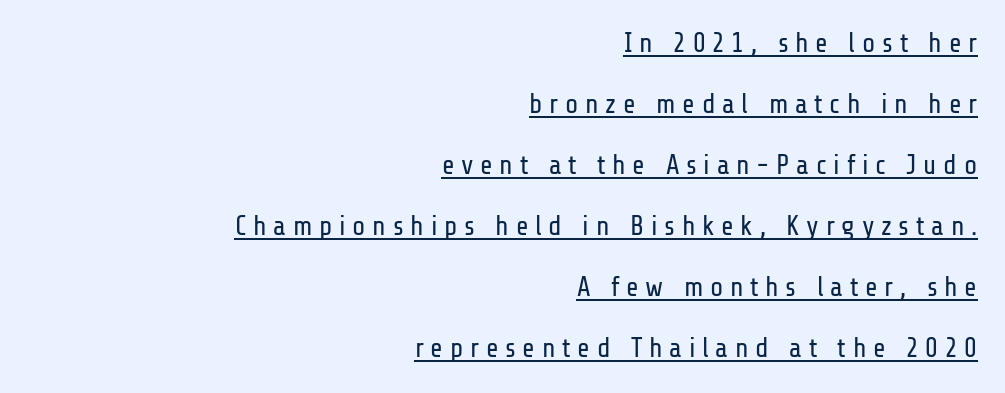
Q: Is the text bold? A: No.
Q: Is the text italic (slanted)? A: No, it is upright.
Q: Is the text underlined? A: Yes.
Q: How is the paragraph aligned? A: Right-aligned.
Q: Is the spacing between letters normal or unusually wide? A: Unusually wide.
Q: Is the spacing between lines tight, normal or loose? A: Loose.
